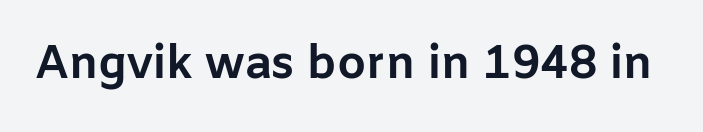
{"serif": "no", "italic": "no", "bold": "yes", "weight": "bold", "width": "normal", "stroke_contrast": "low", "x_height": "medium", "monospaced": "no", "underline": "no", "letter_spacing": "normal", "letter_spacing_em": 0.0, "glyph_px": 46}
